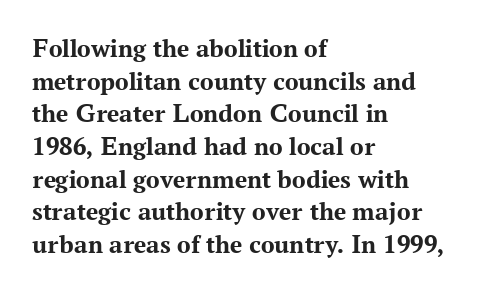
The glyphs are unaccompanied by any horizontal stroke below them. The passage shown is emphatically bold. The lettering holds an erect, upright posture throughout. Here the glyphs are tracked normally, forming tight word shapes.
